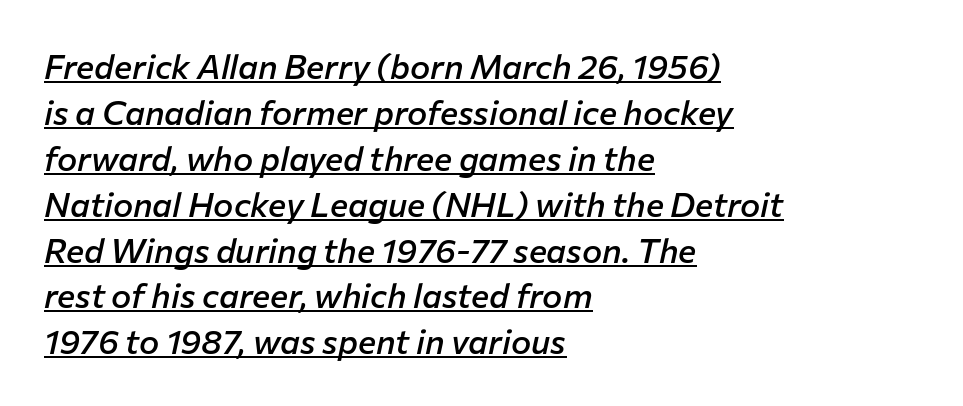
Proportional: the letters do not fall into vertical columns. Nothing unusual about the tracking: characters are spaced as the font intends. It's the slanting kind of type. The compositor pushed each line to the left boundary.
